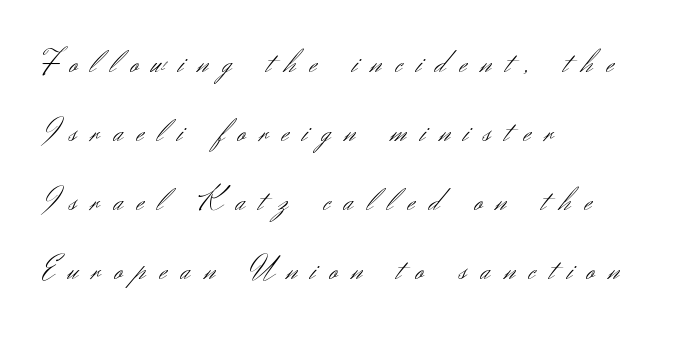
The image shows 32 px light sans-serif type; set left-aligned, loose line spacing (2.16x), unusually wide letter spacing (+0.44 em), not underlined; medium stroke contrast and a small x-height.
